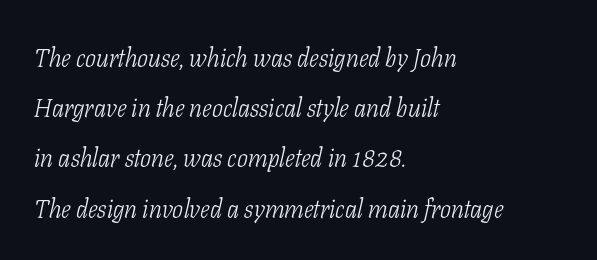
A typesetter would call this zero additional tracking. Compared with a centered layout, this one pins lines to the left instead. Regarding leading, the lines here are spaced well apart. Weight: in the light-to-regular range. A bare baseline throughout the passage.
